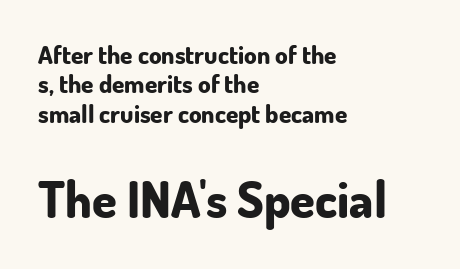
The image shows 50 px bold sans-serif type, upright; set left-aligned, line spacing 1.18x, normal letter spacing, not underlined; the second (bottom) block is 2.0x larger; low stroke contrast and a small x-height.
